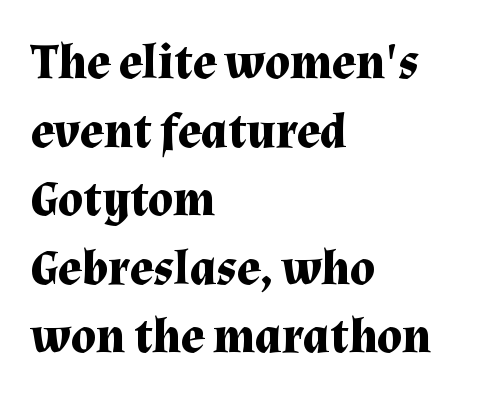
The image shows 49 px bold serif type, upright; set left-aligned, normal line spacing (1.4x), normal letter spacing, not underlined; medium stroke contrast and a medium x-height.
